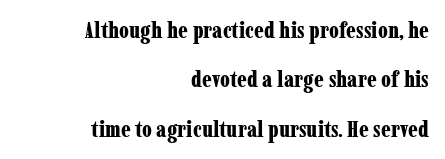
Style check: upright. A great deal of white space separates one row of letters from the next. How heavy is the stroke? Heavy — this is a bold. The space beneath each line is pristine and unruled. Each word holds together tightly as a unit, with standard inter-letter gaps. The passage is arranged like a letterhead date or caption credit — flush right.
